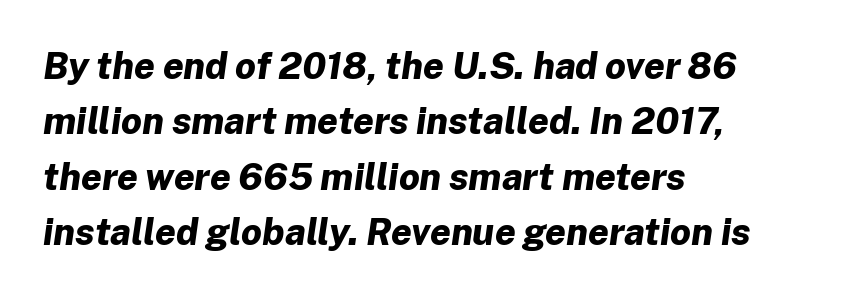
The image shows 37 px bold type, italic (leaning right); set left-aligned, normal line spacing (1.5x), normal letter spacing, not underlined; low stroke contrast and a medium x-height.
